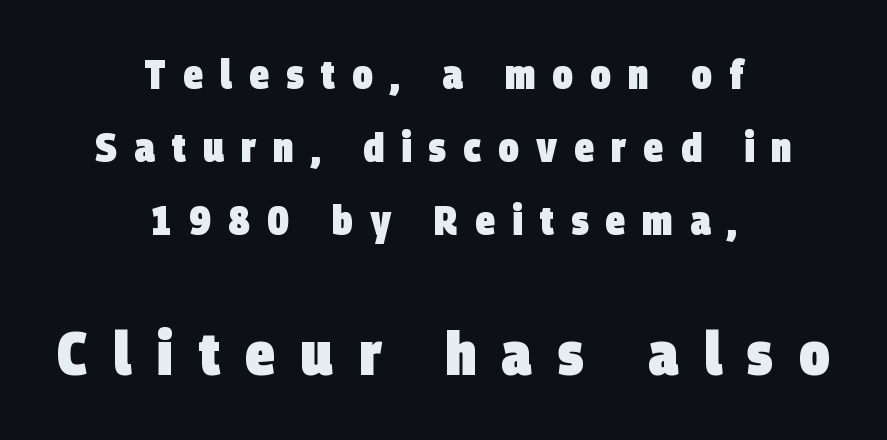
{"serif": "no", "bold": "yes", "weight": "heavy", "width": "condensed", "stroke_contrast": "low", "x_height": "large", "monospaced": "no", "underline": "no", "align": "center", "line_spacing_ratio": 1.82, "letter_spacing": "wide", "letter_spacing_em": 0.43, "larger_block": "second", "size_ratio": 1.5, "glyph_px": 60}
